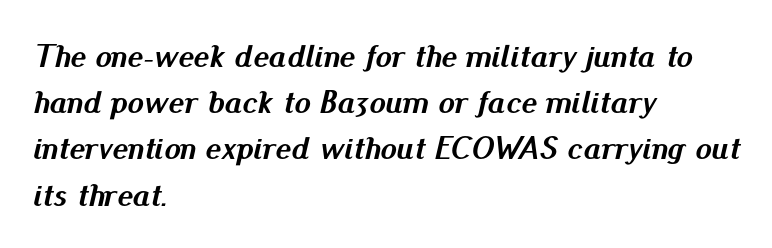
Style check: oblique. The face used here is proportionally spaced, like ordinary book or web type. Whoever set this chose a conventional vertical rhythm. These lines keep a tight, regular rhythm from letter to letter. Short and long lines alike share a common starting point at left. Any mark beneath the type? The region is blank.
